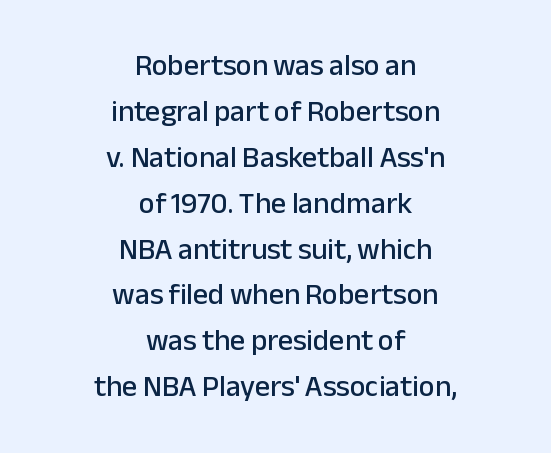
Descenders hang freely into open space. Each letter keeps its own natural width here, so spacing adapts to shape. A typesetter would label this face a sans. Designer's note — italics off, roman on.
